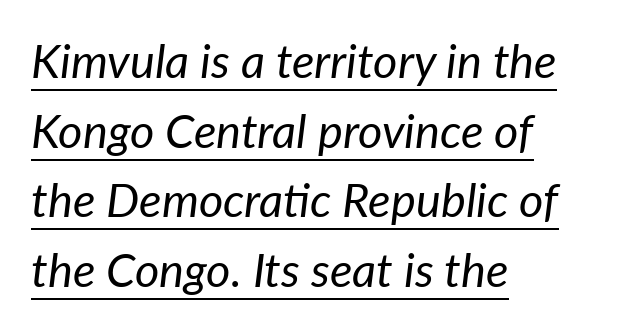
Q: Is the text bold? A: No.
Q: Is the text italic (slanted)? A: Yes, it leans right by about 7 degrees.
Q: Is the text underlined? A: Yes.
Q: How is the paragraph aligned? A: Left-aligned.
Q: Is the spacing between letters normal or unusually wide? A: Normal.
Q: Is the spacing between lines tight, normal or loose? A: Normal.
Q: Width (condensed, normal, or wide)? A: Normal.
Q: Stroke contrast? A: Low.
Q: x-height? A: Medium.
Q: Monospaced? A: No.
